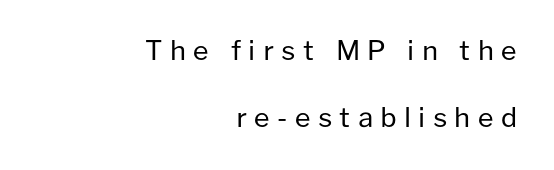
The baseline area is clear. Visually the block forms a straight wall on the right and a jagged coastline on the left. Students, observe: this is what heavily led, spacious text looks like. A roman cut, with each character standing at attention.
